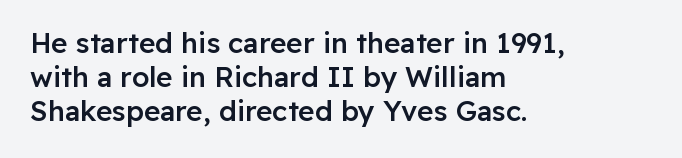
{"serif": "no", "italic": "no", "bold": "semi", "weight": "semibold", "width": "normal", "stroke_contrast": "low", "x_height": "medium", "monospaced": "no", "underline": "no", "align": "left", "line_spacing_ratio": 1.22, "letter_spacing": "normal", "letter_spacing_em": 0.0, "glyph_px": 28}
